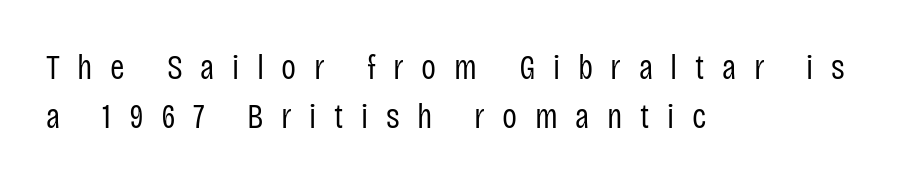
{"serif": "no", "italic": "no", "bold": "no", "weight": "regular", "width": "condensed", "stroke_contrast": "low", "x_height": "large", "monospaced": "no", "underline": "no", "align": "left", "line_spacing": "normal", "line_spacing_ratio": 1.4, "letter_spacing": "wide", "letter_spacing_em": 0.5, "glyph_px": 35}
